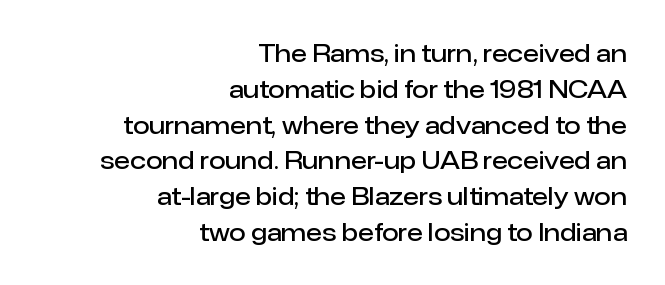
Q: Is the text bold? A: Semi-bold.
Q: Is the text italic (slanted)? A: No, it is upright.
Q: Is the text underlined? A: No.
Q: How is the paragraph aligned? A: Right-aligned.
Q: Is the spacing between letters normal or unusually wide? A: Normal.
Q: Is the spacing between lines tight, normal or loose? A: Normal.
